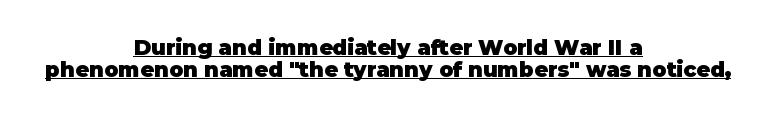
The image shows 21 px bold type, upright; set centered, tight line spacing (1.05x), normal letter spacing, underlined.
